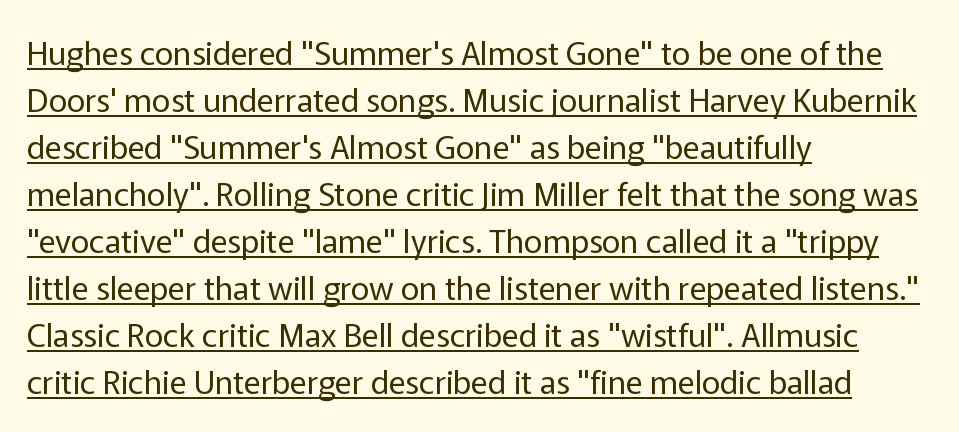
Q: Is the text bold? A: No.
Q: Is the text italic (slanted)? A: No, it is upright.
Q: Is the typeface a serif or a sans-serif typeface? A: Sans-serif.
Q: Is the text underlined? A: Yes.
Q: How is the paragraph aligned? A: Left-aligned.
Q: Is the spacing between letters normal or unusually wide? A: Normal.
Q: Is the spacing between lines tight, normal or loose? A: Normal.
Q: Width (condensed, normal, or wide)? A: Normal.
Q: Stroke contrast? A: Low.
Q: x-height? A: Medium.
Q: Monospaced? A: No.
